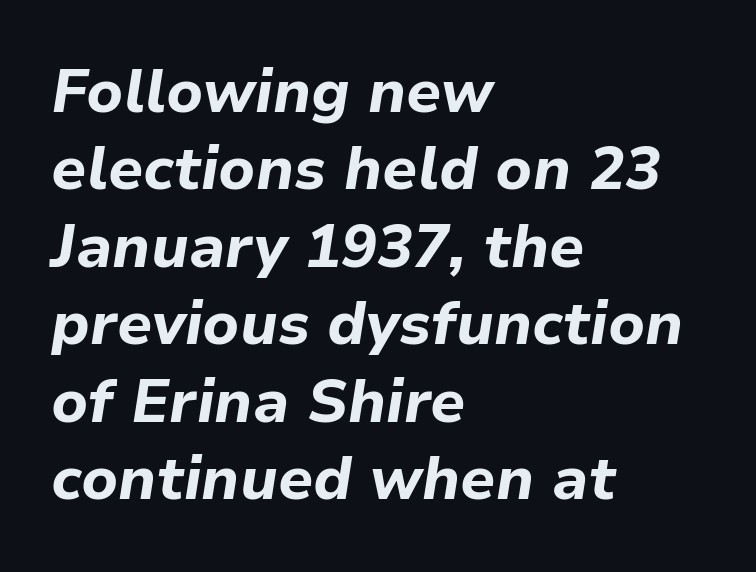
Q: Is the text bold? A: Yes.
Q: Is the text italic (slanted)? A: Yes, it leans right by about 9 degrees.
Q: Is the text underlined? A: No.
Q: How is the paragraph aligned? A: Left-aligned.
Q: Is the spacing between letters normal or unusually wide? A: Normal.
Q: Is the spacing between lines tight, normal or loose? A: Normal.
Q: Width (condensed, normal, or wide)? A: Normal.
Q: Stroke contrast? A: Low.
Q: x-height? A: Medium.
Q: Monospaced? A: No.
